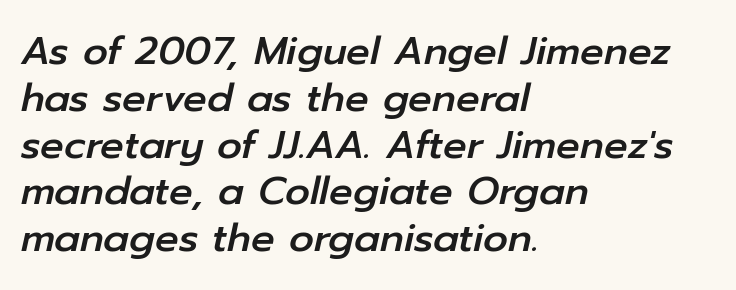
{"italic": "yes", "lean": "right", "slant_degrees": 12, "width": "normal", "stroke_contrast": "low", "x_height": "medium", "monospaced": "no", "underline": "no", "align": "left", "line_spacing_ratio": 1.2, "letter_spacing": "normal", "letter_spacing_em": 0.0, "glyph_px": 39}
